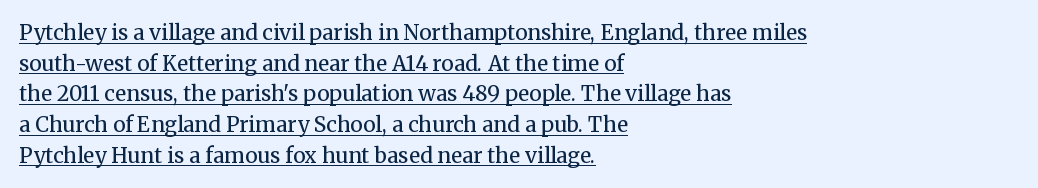
{"italic": "no", "bold": "no", "underline": "yes", "align": "left", "line_spacing": "normal", "line_spacing_ratio": 1.46, "letter_spacing": "normal", "letter_spacing_em": 0.0, "glyph_px": 21}
